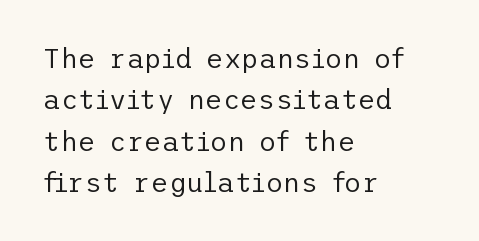
Q: Is the text bold? A: No.
Q: Is the text italic (slanted)? A: No, it is upright.
Q: Is the text underlined? A: No.
Q: How is the paragraph aligned? A: Left-aligned.
Q: Is the spacing between letters normal or unusually wide? A: Normal.
Q: Is the spacing between lines tight, normal or loose? A: Normal.
